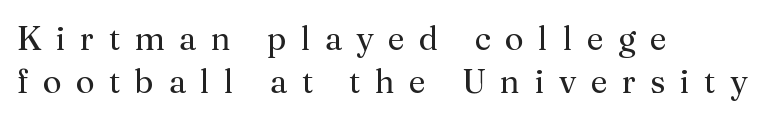
{"serif": "yes", "italic": "no", "bold": "no", "weight": "regular", "width": "normal", "stroke_contrast": "medium", "x_height": "medium", "monospaced": "no", "underline": "no", "align": "left", "line_spacing": "normal", "line_spacing_ratio": 1.31, "letter_spacing": "wide", "letter_spacing_em": 0.44, "glyph_px": 33}
